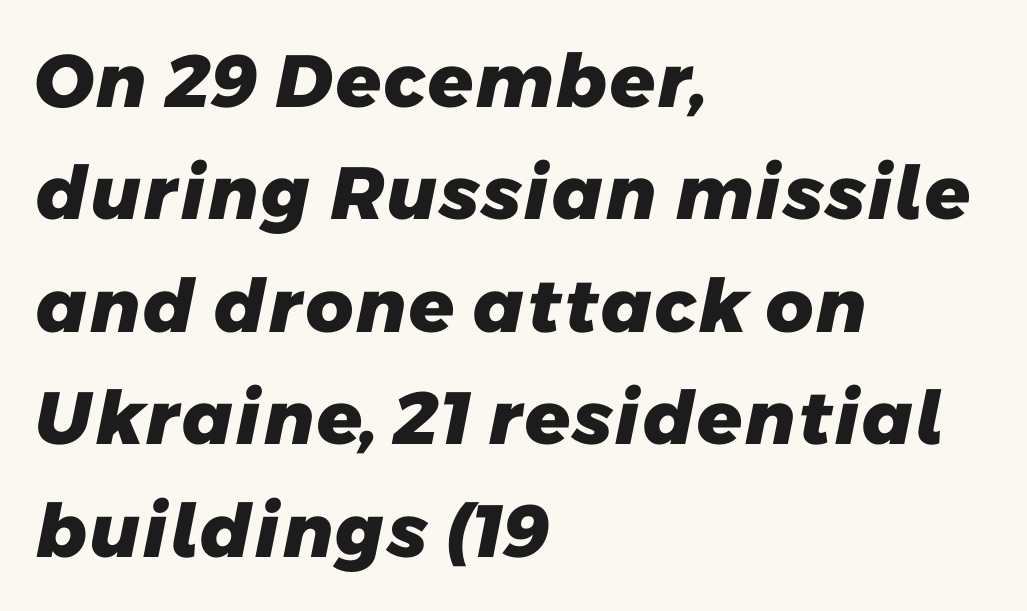
{"serif": "no", "bold": "yes", "weight": "heavy", "width": "normal", "stroke_contrast": "low", "x_height": "medium", "monospaced": "no", "underline": "no", "align": "left", "line_spacing": "normal", "line_spacing_ratio": 1.52, "letter_spacing": "normal", "letter_spacing_em": 0.0, "glyph_px": 74}
